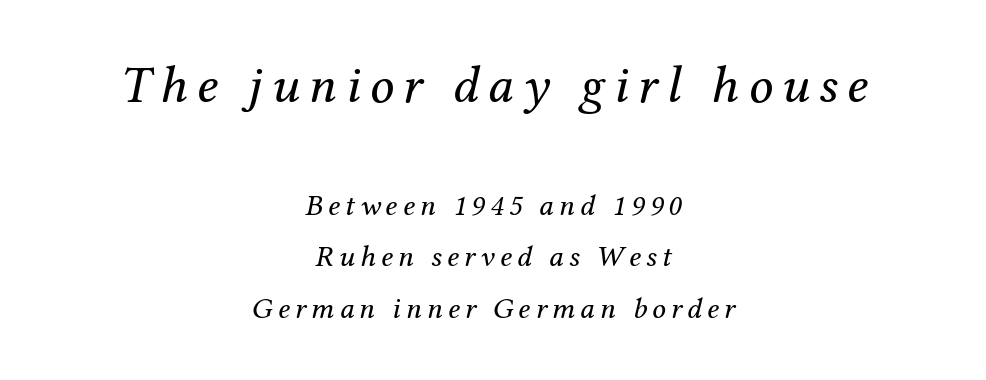
The image shows 53 px regular-weight serif type, italic (leaning right); set centered, line spacing 1.72x, not underlined; the first (top) block is 1.77x larger; medium stroke contrast and a medium x-height.
